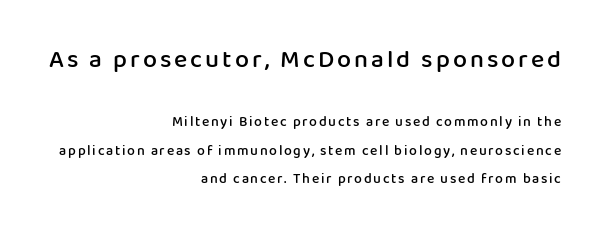
Q: Is the text bold? A: Semi-bold.
Q: Is the text italic (slanted)? A: No, it is upright.
Q: Is the text underlined? A: No.
Q: How is the paragraph aligned? A: Right-aligned.
Q: Is the spacing between lines tight, normal or loose? A: Loose.
Q: Which block of text is set in a larger size, the first (top) or the second (bottom)? A: The first (top) one.
